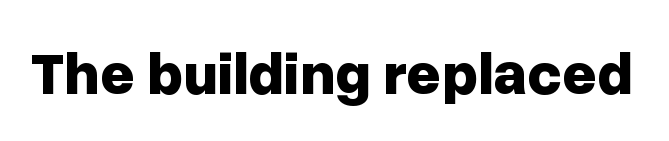
{"serif": "no", "italic": "no", "bold": "yes", "weight": "bold", "width": "normal", "stroke_contrast": "low", "x_height": "medium", "monospaced": "no", "underline": "no", "letter_spacing": "normal", "letter_spacing_em": 0.0, "glyph_px": 60}
